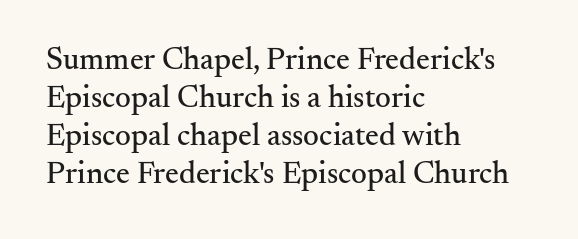
Q: Is the text italic (slanted)? A: No, it is upright.
Q: Is the typeface a serif or a sans-serif typeface? A: Serif.
Q: Is the text underlined? A: No.
Q: How is the paragraph aligned? A: Left-aligned.
Q: Is the spacing between letters normal or unusually wide? A: Normal.
Q: Width (condensed, normal, or wide)? A: Normal.
Q: Stroke contrast? A: Medium.
Q: x-height? A: Small.
Q: Monospaced? A: No.
